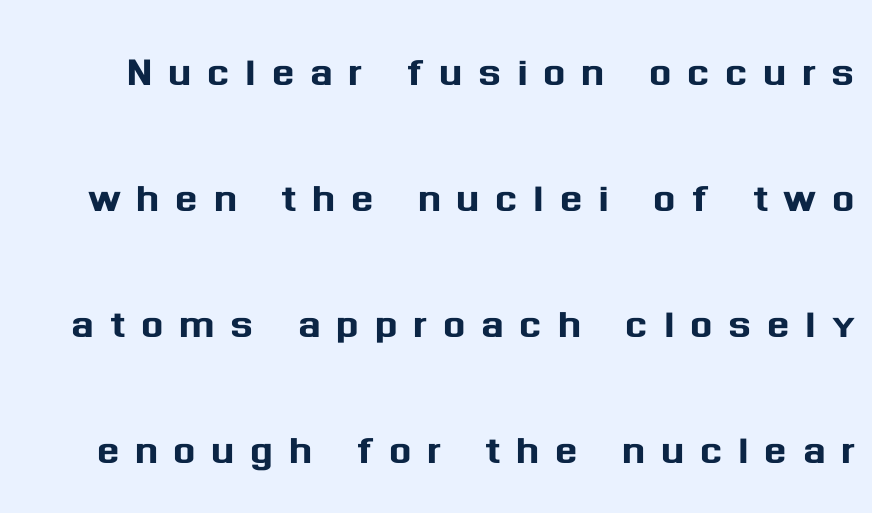
Q: Is the text italic (slanted)? A: No, it is upright.
Q: Is the typeface a serif or a sans-serif typeface? A: Sans-serif.
Q: Is the text underlined? A: No.
Q: Is the spacing between letters normal or unusually wide? A: Unusually wide.
Q: Is the spacing between lines tight, normal or loose? A: Loose.
Q: Width (condensed, normal, or wide)? A: Normal.
Q: Stroke contrast? A: Medium.
Q: x-height? A: Medium.
Q: Monospaced? A: No.
